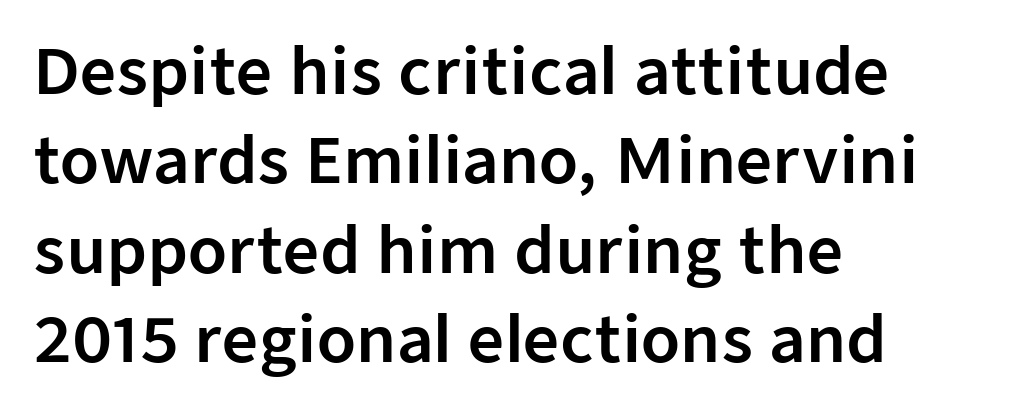
Style check: upright. How would I describe the line gaps? Plain and ordinary. Are there feet on the stems? There aren't — it's a sans. A typesetter would call this zero additional tracking.
